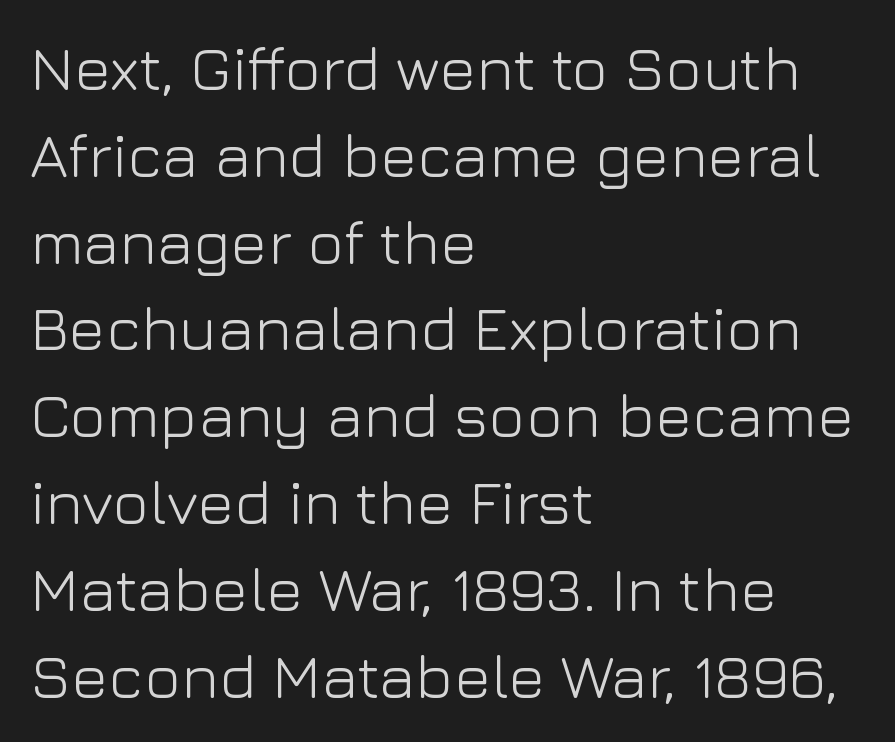
Teacher's note: observe the even left margin — that is flush-left alignment. Descenders hang freely into open space. These lines are rendered in a variable-pitch font. Is the type heavy? It reads as light-to-regular instead. Normally led — the rows are evenly, conventionally spaced. Stroke terminals: plain, sans-serif.
